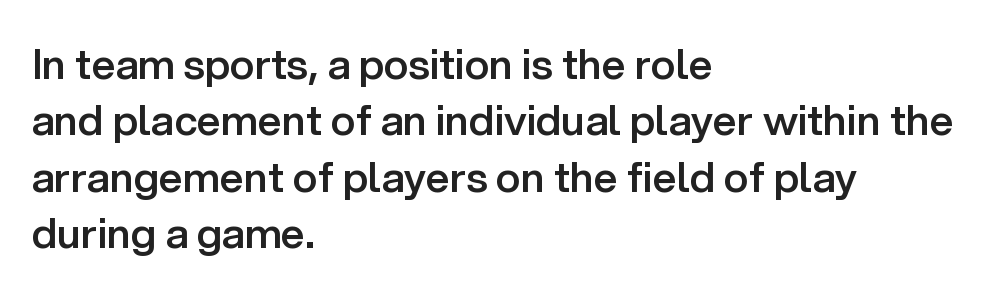
Strokes here are thickened, but only to semibold level. The text was rendered using a sans face with plain stroke endings. Clear beneath every line of the passage. The lettering holds an erect, upright posture throughout. Interline gaps are of average width in this sample.
